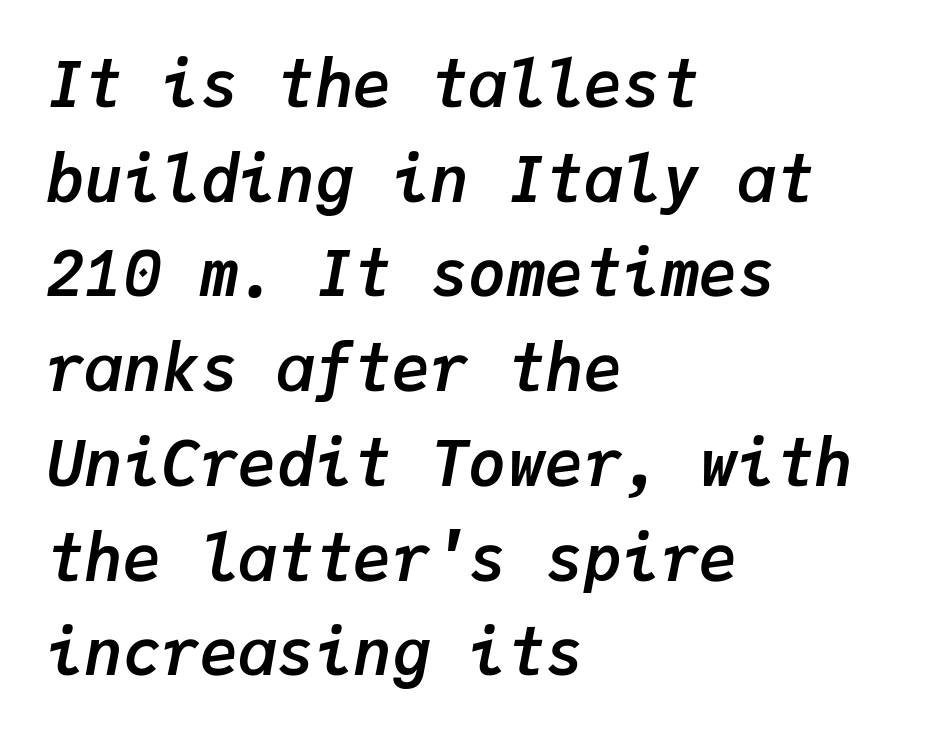
The image shows 64 px semibold type, italic (leaning right), monospaced; set left-aligned, normal line spacing (1.48x), normal letter spacing, not underlined; low stroke contrast and a medium x-height.
